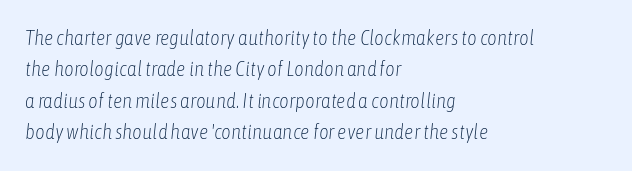
The image shows 21 px text type, italic (leaning right); set left-aligned, normal line spacing (1.5x), normal letter spacing, not underlined.
